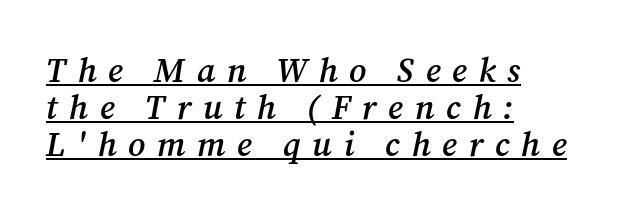
The image shows 34 px semibold serif type, italic (leaning right); set left-aligned, tight line spacing (1.09x), unusually wide letter spacing (+0.34 em), underlined; medium stroke contrast and a medium x-height.
